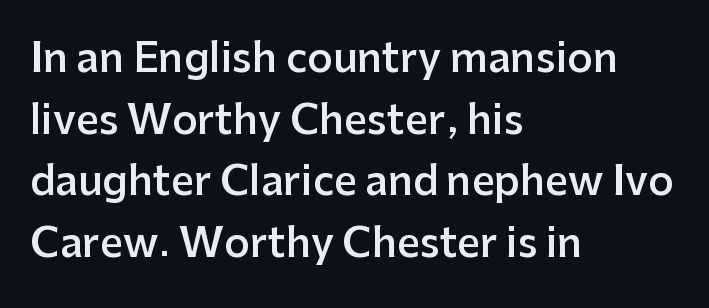
Q: Is the text bold? A: Semi-bold.
Q: Is the text italic (slanted)? A: No, it is upright.
Q: Is the typeface a serif or a sans-serif typeface? A: Sans-serif.
Q: Is the text underlined? A: No.
Q: How is the paragraph aligned? A: Left-aligned.
Q: Is the spacing between letters normal or unusually wide? A: Normal.
Q: Is the spacing between lines tight, normal or loose? A: Normal.
Q: Width (condensed, normal, or wide)? A: Normal.
Q: Stroke contrast? A: Low.
Q: x-height? A: Medium.
Q: Monospaced? A: No.
